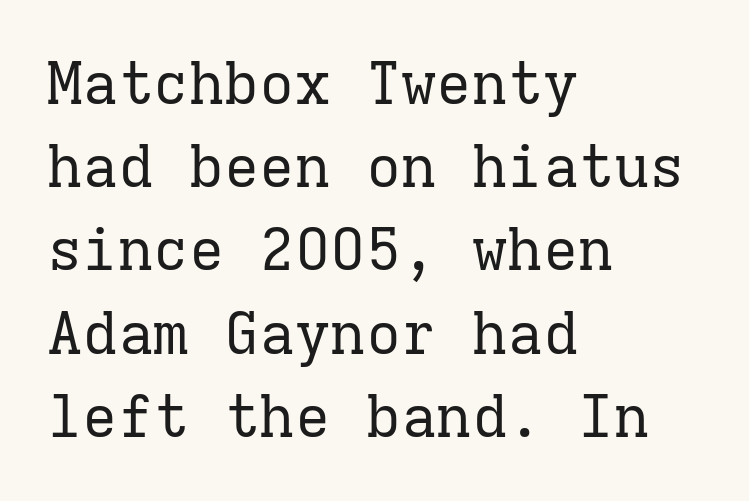
The image shows 59 px regular-weight serif type, upright, monospaced; set left-aligned, normal line spacing (1.41x), normal letter spacing, not underlined; low stroke contrast and a medium x-height.
